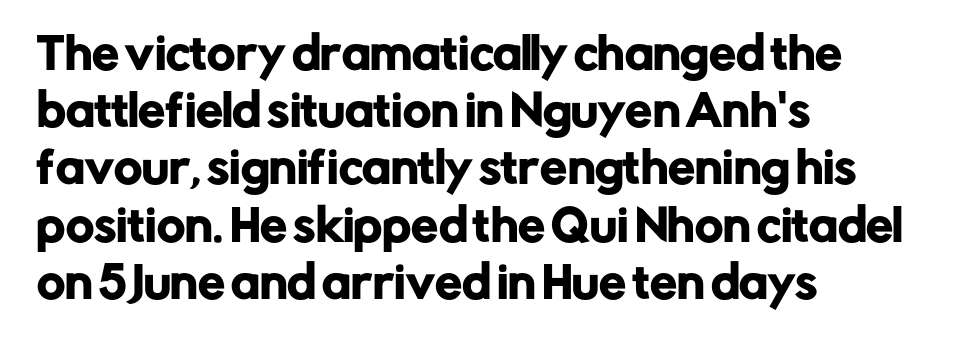
Q: Is the text italic (slanted)? A: No, it is upright.
Q: Is the typeface a serif or a sans-serif typeface? A: Sans-serif.
Q: Is the text underlined? A: No.
Q: How is the paragraph aligned? A: Left-aligned.
Q: Is the spacing between letters normal or unusually wide? A: Normal.
Q: Is the spacing between lines tight, normal or loose? A: Normal.
Q: Width (condensed, normal, or wide)? A: Normal.
Q: Stroke contrast? A: Low.
Q: x-height? A: Medium.
Q: Monospaced? A: No.
